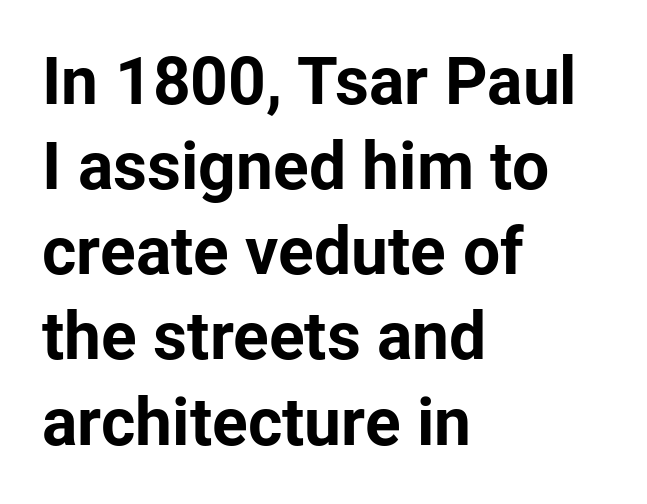
Q: Is the text bold? A: Yes.
Q: Is the text italic (slanted)? A: No, it is upright.
Q: Is the typeface a serif or a sans-serif typeface? A: Sans-serif.
Q: Is the text underlined? A: No.
Q: How is the paragraph aligned? A: Left-aligned.
Q: Is the spacing between letters normal or unusually wide? A: Normal.
Q: Is the spacing between lines tight, normal or loose? A: Normal.
Q: Width (condensed, normal, or wide)? A: Normal.
Q: Stroke contrast? A: Low.
Q: x-height? A: Medium.
Q: Monospaced? A: No.
